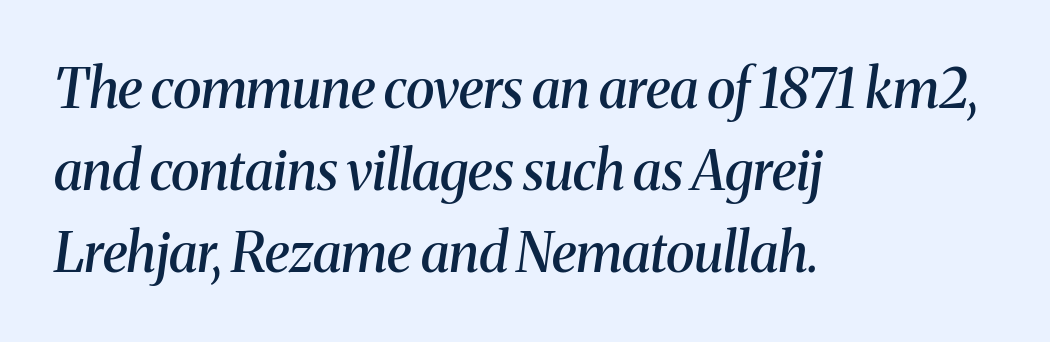
The image shows 54 px semibold serif type, italic (leaning right); set left-aligned, normal line spacing (1.52x), normal letter spacing, not underlined; medium stroke contrast and a medium x-height.
